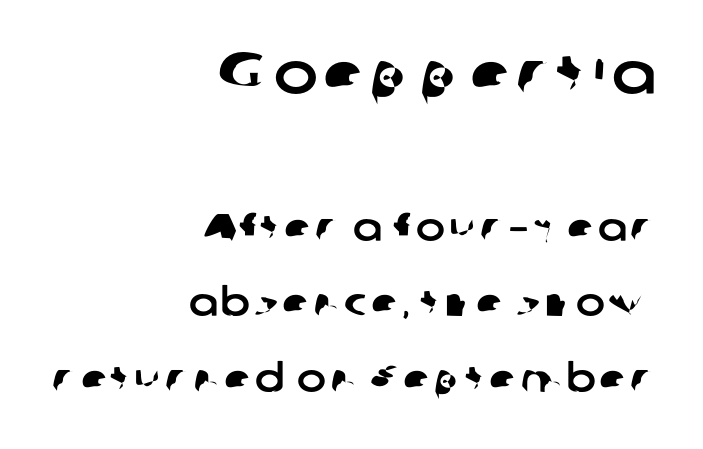
Q: Is the typeface a serif or a sans-serif typeface? A: Sans-serif.
Q: Is the text underlined? A: No.
Q: How is the paragraph aligned? A: Right-aligned.
Q: Is the spacing between lines tight, normal or loose? A: Loose.
Q: Which block of text is set in a larger size, the first (top) or the second (bottom)? A: The first (top) one.
Q: Width (condensed, normal, or wide)? A: Normal.
Q: Stroke contrast? A: Low.
Q: x-height? A: Medium.
Q: Monospaced? A: No.
